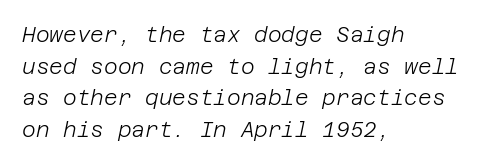
The vertical gap from one line to the next is medium. The space directly below the letters is spotless. The face looks like a standard text weight, possibly lighter. The lines in this sample share a left origin and differ only in where they stop. This sample uses an oblique cut, with every glyph tilted off the vertical. Observe the ordinary spacing: letters are neighbours, not strangers.
